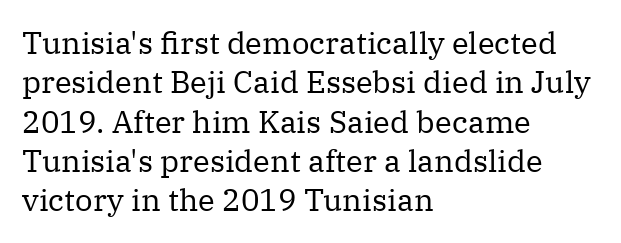
Q: Is the text bold? A: No.
Q: Is the text italic (slanted)? A: No, it is upright.
Q: Is the typeface a serif or a sans-serif typeface? A: Serif.
Q: Is the text underlined? A: No.
Q: How is the paragraph aligned? A: Left-aligned.
Q: Is the spacing between letters normal or unusually wide? A: Normal.
Q: Is the spacing between lines tight, normal or loose? A: Normal.
Q: Width (condensed, normal, or wide)? A: Normal.
Q: Stroke contrast? A: Medium.
Q: x-height? A: Medium.
Q: Monospaced? A: No.
